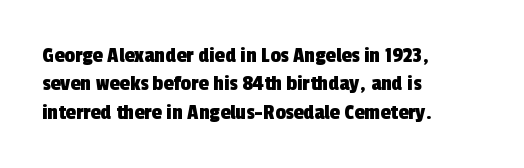
Q: Is the text underlined? A: No.
Q: How is the paragraph aligned? A: Left-aligned.
Q: Is the spacing between letters normal or unusually wide? A: Normal.
